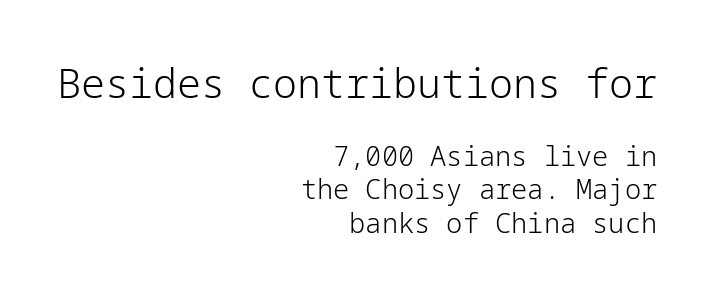
{"serif": "no", "italic": "no", "bold": "no", "weight": "light", "width": "normal", "stroke_contrast": "low", "x_height": "medium", "underline": "no", "align": "right", "line_spacing_ratio": 1.24, "letter_spacing": "normal", "letter_spacing_em": 0.0, "larger_block": "first", "size_ratio": 1.48, "glyph_px": 40}
